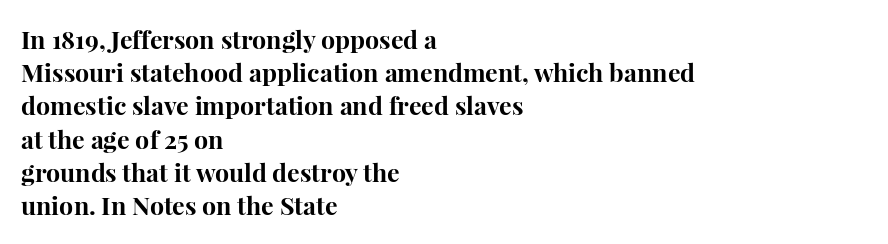
The image shows 25 px bold type, upright; set left-aligned, normal line spacing (1.33x), normal letter spacing, not underlined.
